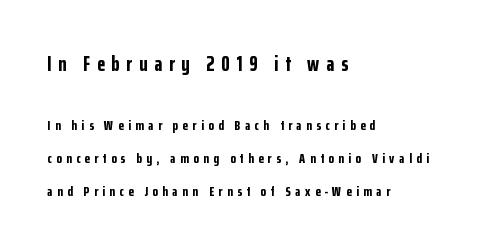
Weight check: bold — yes, fully. Unlike italic type, these characters show no tilt at all. Honestly, the letter spacing is so wide it's the main thing you notice. Any mark beneath the type? The region is blank. The lines are quadded left. The passage shown begins with its larger block and ends with its smaller one.
